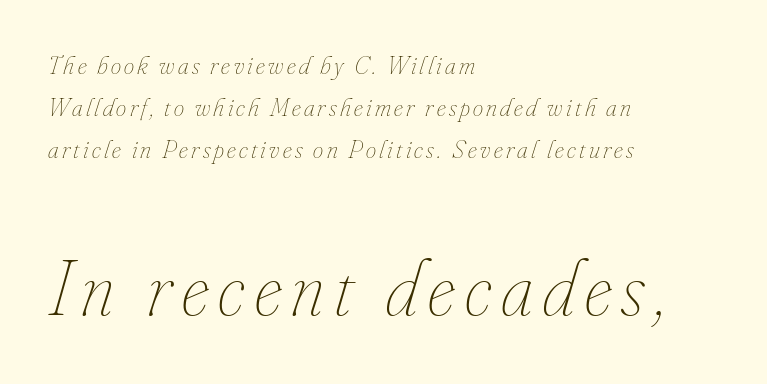
The image shows 79 px thin, condensed type, italic (leaning right); set left-aligned, normal line spacing (1.61x), not underlined; the second (bottom) block is 3.04x larger; low stroke contrast and a small x-height.
